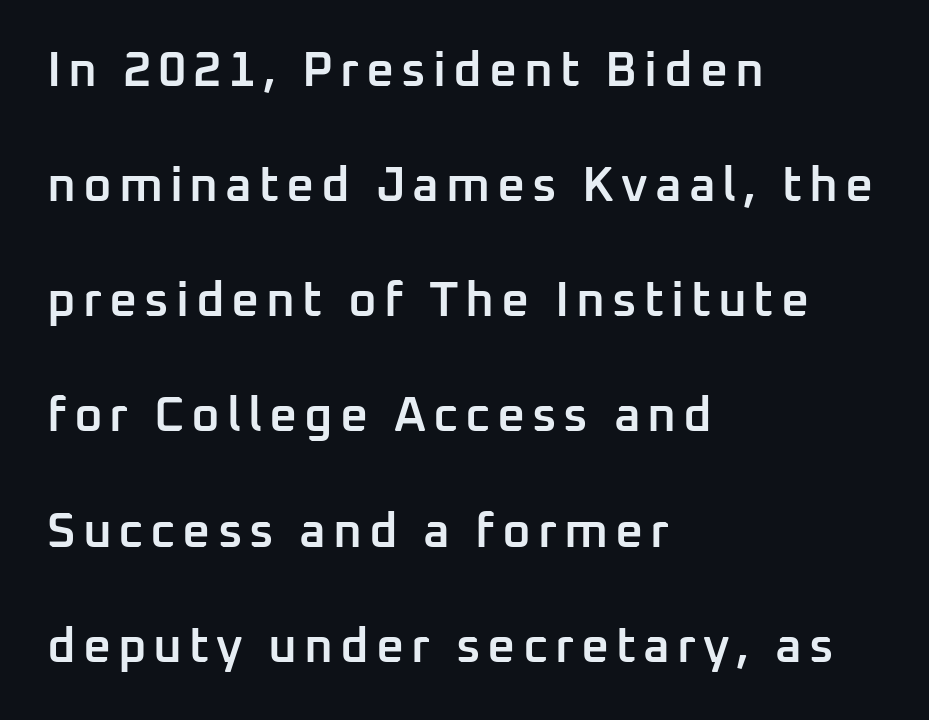
Q: Is the text bold? A: Semi-bold.
Q: Is the text italic (slanted)? A: No, it is upright.
Q: Is the typeface a serif or a sans-serif typeface? A: Sans-serif.
Q: Is the text underlined? A: No.
Q: How is the paragraph aligned? A: Left-aligned.
Q: Is the spacing between lines tight, normal or loose? A: Loose.
Q: Width (condensed, normal, or wide)? A: Normal.
Q: Stroke contrast? A: Low.
Q: x-height? A: Medium.
Q: Monospaced? A: No.
